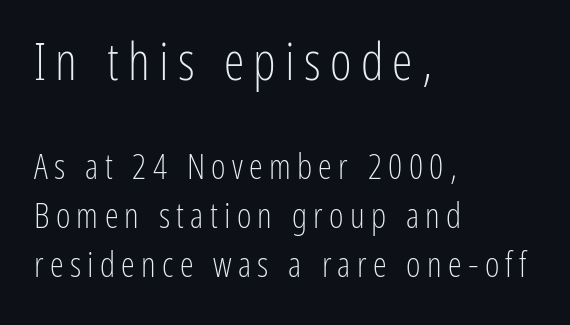
Q: Is the text bold? A: No.
Q: Is the text italic (slanted)? A: No, it is upright.
Q: Is the typeface a serif or a sans-serif typeface? A: Sans-serif.
Q: Is the text underlined? A: No.
Q: How is the paragraph aligned? A: Left-aligned.
Q: Is the spacing between lines tight, normal or loose? A: Normal.
Q: Which block of text is set in a larger size, the first (top) or the second (bottom)? A: The first (top) one.
Q: Width (condensed, normal, or wide)? A: Condensed.
Q: Stroke contrast? A: Low.
Q: x-height? A: Medium.
Q: Monospaced? A: No.
